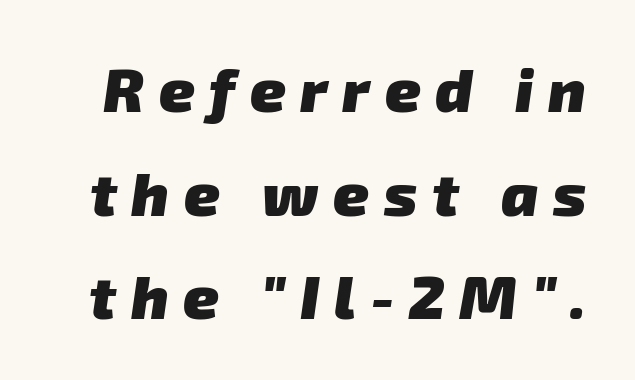
Does the leading feel generous? No, just average. Here the designer chose a conventional face with non-uniform glyph widths. Someone cranked the tracking dial way up on this one. Letters rest on an invisible, unmarked baseline. Font category for this specimen: sans-serif. The strokes are fattened all the way to bold.
